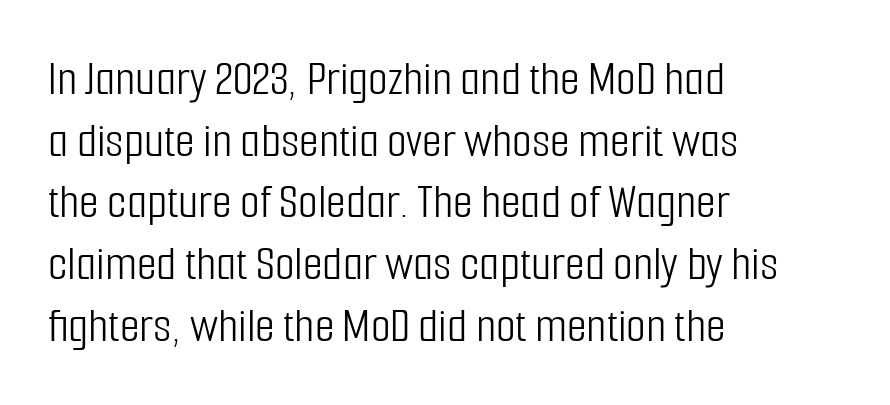
Q: Is the text bold? A: No.
Q: Is the text italic (slanted)? A: No, it is upright.
Q: Is the typeface a serif or a sans-serif typeface? A: Sans-serif.
Q: Is the text underlined? A: No.
Q: How is the paragraph aligned? A: Left-aligned.
Q: Is the spacing between letters normal or unusually wide? A: Normal.
Q: Width (condensed, normal, or wide)? A: Condensed.
Q: Stroke contrast? A: Low.
Q: x-height? A: Medium.
Q: Monospaced? A: No.
